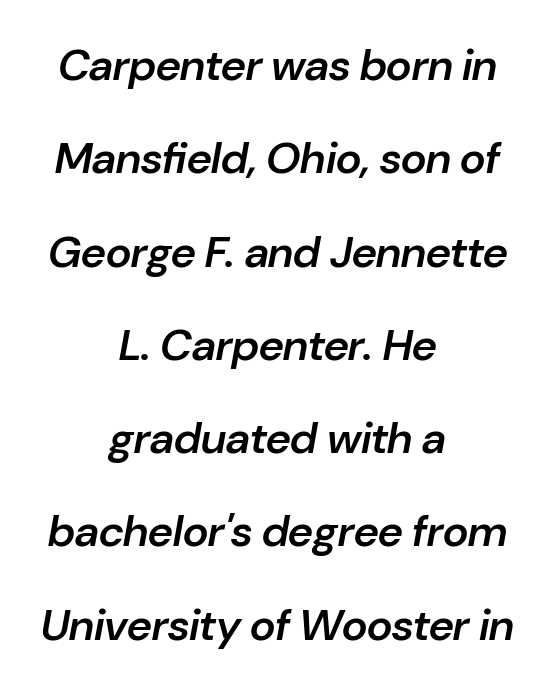
Q: Is the text bold? A: Semi-bold.
Q: Is the text italic (slanted)? A: Yes, it leans right by about 10 degrees.
Q: Is the text underlined? A: No.
Q: How is the paragraph aligned? A: Centered.
Q: Is the spacing between letters normal or unusually wide? A: Normal.
Q: Is the spacing between lines tight, normal or loose? A: Loose.
Q: Width (condensed, normal, or wide)? A: Normal.
Q: Stroke contrast? A: Low.
Q: x-height? A: Medium.
Q: Monospaced? A: No.
